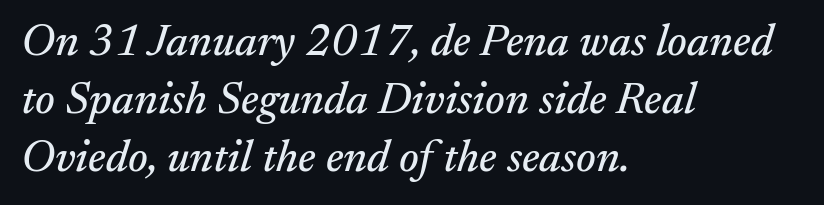
The image shows 45 px serif type, italic (leaning right); set left-aligned, normal line spacing (1.29x), normal letter spacing, not underlined; medium stroke contrast and a small x-height.
